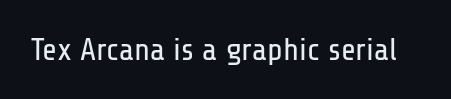
Q: Is the text bold? A: No.
Q: Is the text italic (slanted)? A: No, it is upright.
Q: Is the typeface a serif or a sans-serif typeface? A: Sans-serif.
Q: Is the text underlined? A: No.
Q: Is the spacing between letters normal or unusually wide? A: Normal.
Q: Width (condensed, normal, or wide)? A: Condensed.
Q: Stroke contrast? A: Low.
Q: x-height? A: Medium.
Q: Monospaced? A: No.
